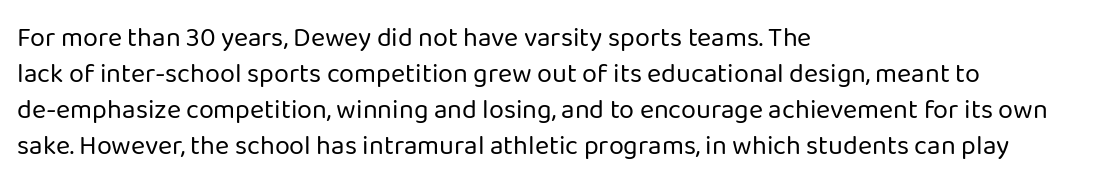
{"italic": "no", "bold": "no", "underline": "no", "align": "left", "line_spacing": "normal", "line_spacing_ratio": 1.33, "letter_spacing": "normal", "letter_spacing_em": 0.0, "glyph_px": 27}
